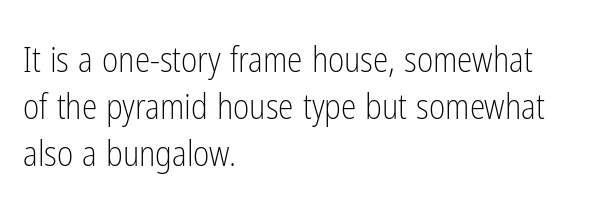
Q: Is the text bold? A: No.
Q: Is the text italic (slanted)? A: No, it is upright.
Q: Is the typeface a serif or a sans-serif typeface? A: Sans-serif.
Q: Is the text underlined? A: No.
Q: How is the paragraph aligned? A: Left-aligned.
Q: Is the spacing between letters normal or unusually wide? A: Normal.
Q: Is the spacing between lines tight, normal or loose? A: Normal.
Q: Width (condensed, normal, or wide)? A: Condensed.
Q: Stroke contrast? A: Low.
Q: x-height? A: Medium.
Q: Monospaced? A: No.
